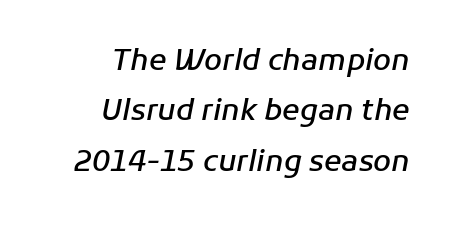
Q: Is the text bold? A: Semi-bold.
Q: Is the text italic (slanted)? A: Yes, it leans right by about 11 degrees.
Q: Is the text underlined? A: No.
Q: How is the paragraph aligned? A: Right-aligned.
Q: Is the spacing between letters normal or unusually wide? A: Normal.
Q: Width (condensed, normal, or wide)? A: Normal.
Q: Stroke contrast? A: Low.
Q: x-height? A: Medium.
Q: Monospaced? A: No.
